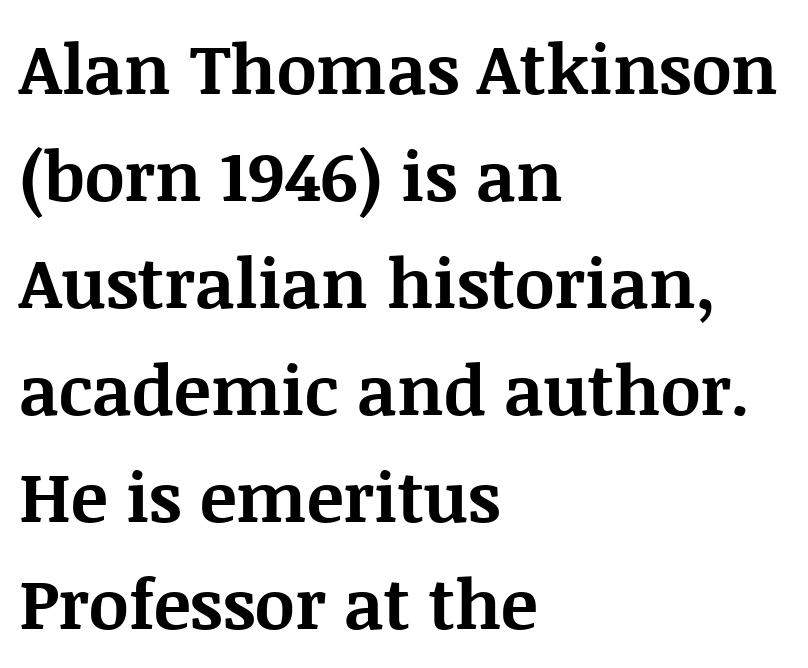
Typographically, this falls in the serif category. Typeset ragged right — the left edge is the straight one. Upright lettering throughout. Looks like regular typesetting: each glyph gets only the width it needs.
